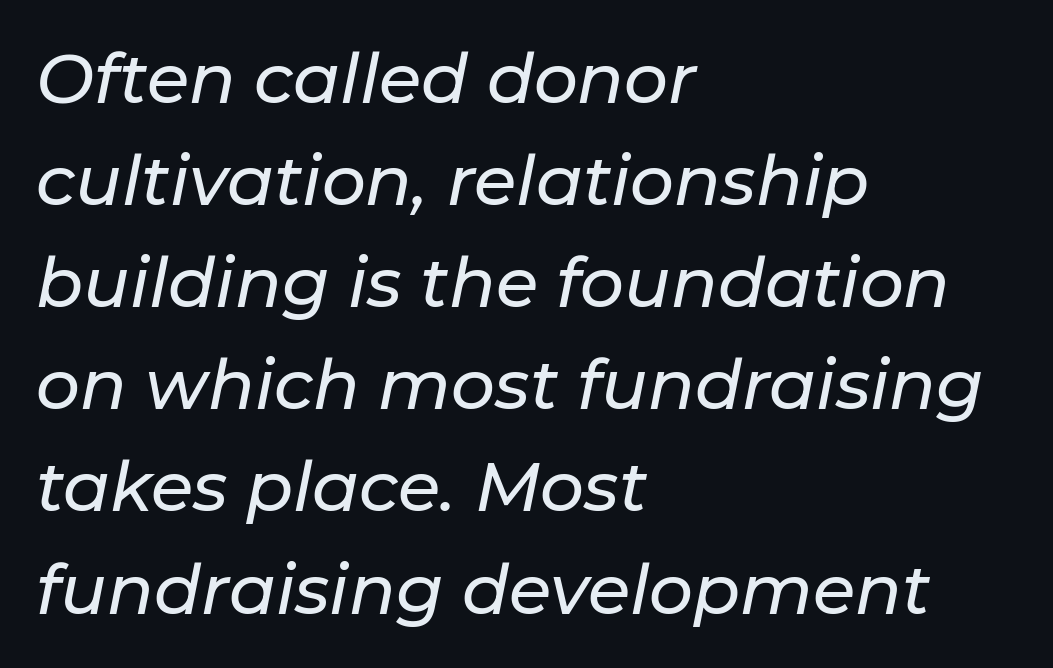
{"italic": "yes", "lean": "right", "slant_degrees": 11, "width": "normal", "stroke_contrast": "low", "x_height": "medium", "monospaced": "no", "underline": "no", "align": "left", "line_spacing": "normal", "line_spacing_ratio": 1.48, "letter_spacing": "normal", "letter_spacing_em": 0.0, "glyph_px": 69}
